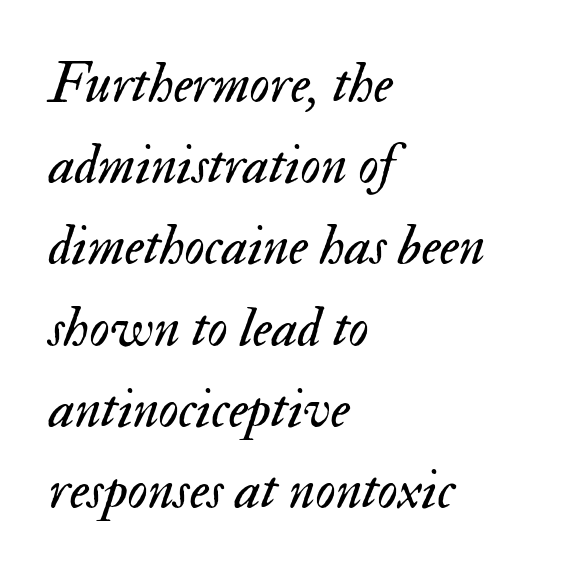
The image shows 56 px regular-weight type, italic (leaning right); set left-aligned, normal line spacing (1.45x), normal letter spacing, not underlined; medium stroke contrast and a small x-height.
